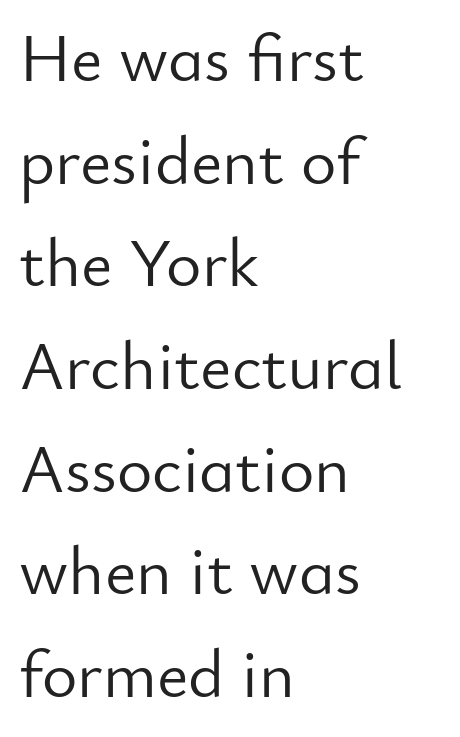
Think of a printed novel: that variable character pitch is what you see here. Think standard paragraph weight, or any step lighter than that. The face used here is rendered with its standard letterfit. If you drew a ruler down the left edge, every line would touch it. Clear beneath every line of the passage. To sum up the face: it is a sans, with no serifs.
